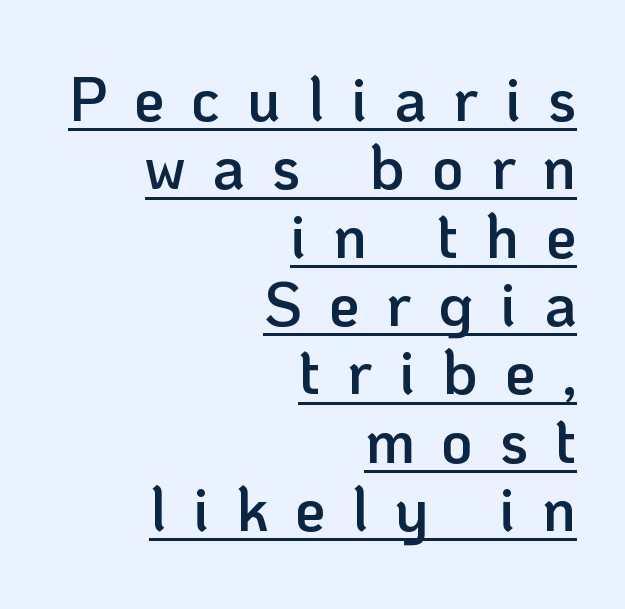
The image shows 61 px semibold sans-serif type, upright; set right-aligned, tight line spacing (1.12x), unusually wide letter spacing (+0.44 em), underlined; low stroke contrast and a medium x-height.
